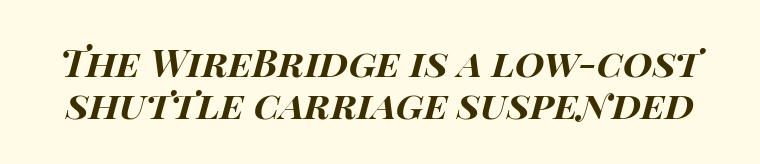
{"italic": "yes", "lean": "right", "slant_degrees": 15, "bold": "yes", "weight": "bold", "width": "wide", "stroke_contrast": "high", "x_height": "large", "monospaced": "no", "underline": "no", "line_spacing": "tight", "line_spacing_ratio": 1.1, "letter_spacing": "normal", "letter_spacing_em": 0.0, "glyph_px": 38}
